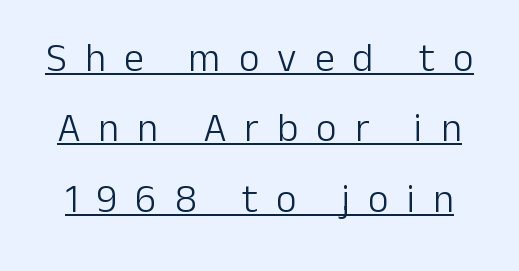
The face used here appears with an underline applied. Compared with typical body copy, the letter spacing here is much looser. Grotesque or geometric, the face here clearly has no serifs. A typesetter would mark this as roman, not italic.
